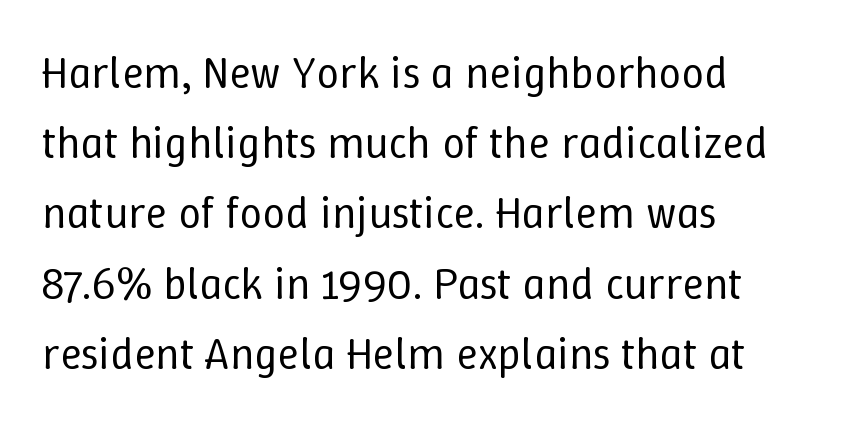
The image shows 45 px regular-weight type, upright; set left-aligned, normal line spacing (1.56x), normal letter spacing, not underlined; low stroke contrast and a medium x-height.
